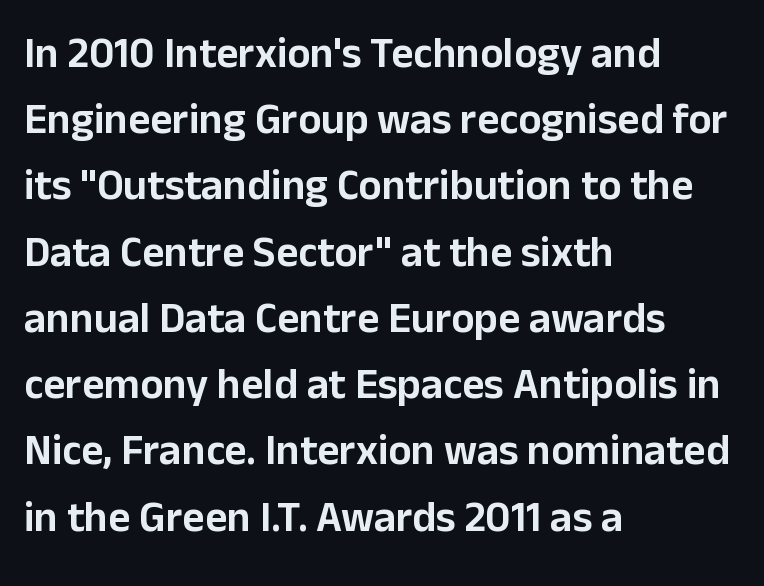
Q: Is the text italic (slanted)? A: No, it is upright.
Q: Is the typeface a serif or a sans-serif typeface? A: Sans-serif.
Q: Is the text underlined? A: No.
Q: How is the paragraph aligned? A: Left-aligned.
Q: Is the spacing between letters normal or unusually wide? A: Normal.
Q: Is the spacing between lines tight, normal or loose? A: Normal.
Q: Width (condensed, normal, or wide)? A: Normal.
Q: Stroke contrast? A: Low.
Q: x-height? A: Medium.
Q: Monospaced? A: No.
